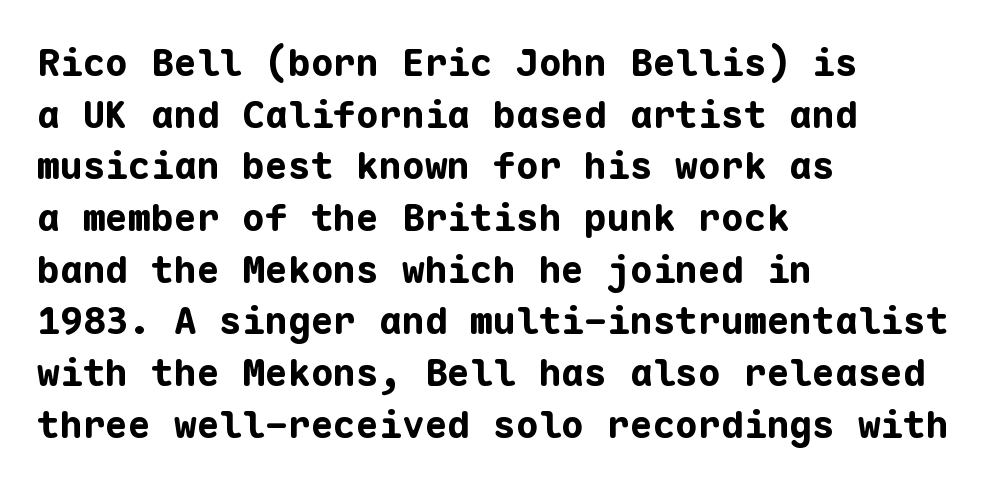
Typesetter's note: full bold, strokes at maximum text heaviness. These lines are rendered in a fixed-pitch font. A roman cut, with each character standing at attention. Regarding serifs, this sample does without them. Clear beneath every line of the passage. A typesetter would call this leading conventional body-copy spacing.
